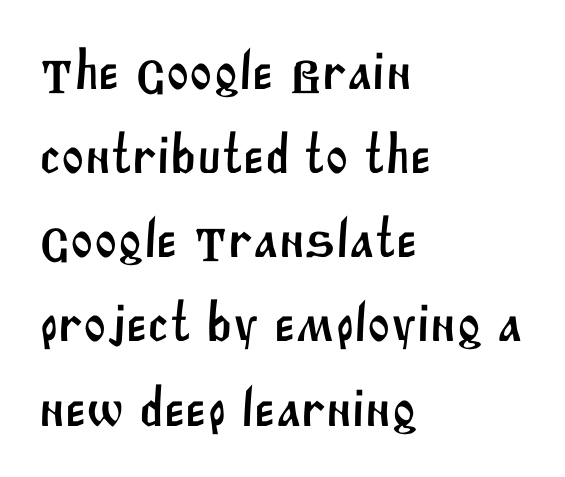
Left-aligned paragraph, ragged on the right. Think of a printed novel: that variable character pitch is what you see here. Words appear dense and cohesive because spacing is normal. Does the type have serifs? No, each stem ends abruptly.
